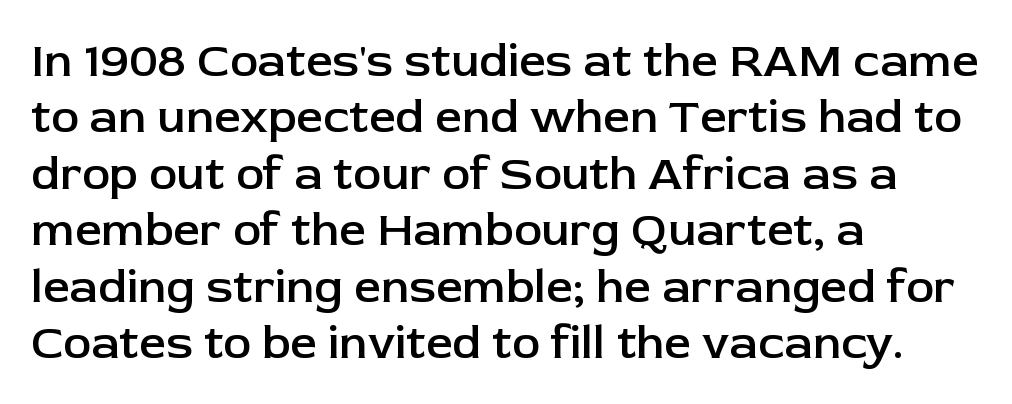
Nobody touched the tracking dial on this one. Left-aligned paragraph, ragged on the right. Emphasis by weight is partial: semibold. Think of a printed novel: that variable character pitch is what you see here. Quick note: underline off. Nope, no serifs anywhere on these letters.
